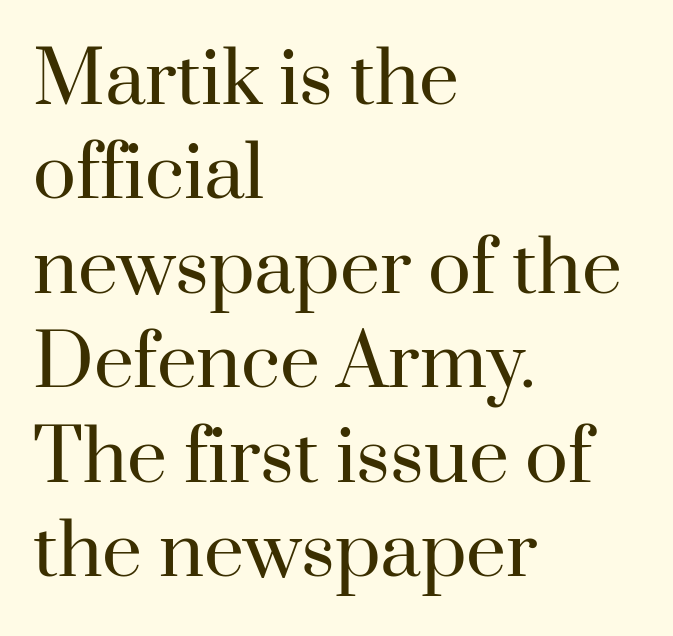
Regarding serifs, this sample has them. Bare-footed words on every line. The rendering keeps characters at their native spacing. These lines sit exactly where default settings would place them. Counters stay open thanks to moderate or lighter strokes.
